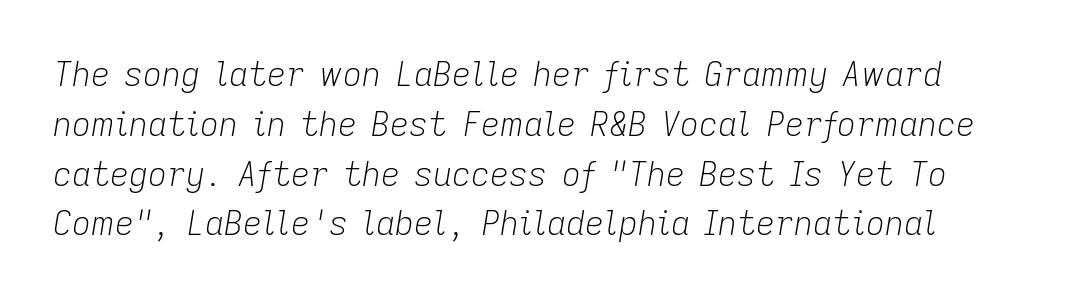
{"italic": "yes", "lean": "right", "slant_degrees": 9, "bold": "no", "weight": "light", "width": "normal", "stroke_contrast": "low", "x_height": "medium", "monospaced": "no", "underline": "no", "line_spacing": "normal", "line_spacing_ratio": 1.51, "letter_spacing": "normal", "letter_spacing_em": 0.0, "glyph_px": 33}
